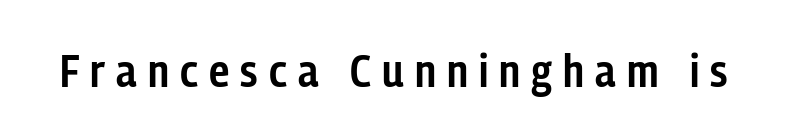
{"serif": "no", "italic": "no", "bold": "semi", "weight": "semibold", "width": "condensed", "stroke_contrast": "low", "x_height": "medium", "monospaced": "no", "underline": "no", "letter_spacing": "wide", "letter_spacing_em": 0.24, "glyph_px": 46}
